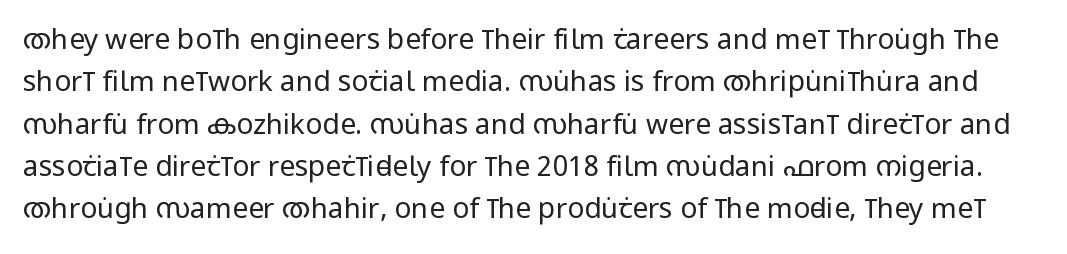
{"serif": "no", "italic": "no", "bold": "no", "weight": "regular", "width": "condensed", "stroke_contrast": "low", "x_height": "large", "monospaced": "no", "underline": "no", "line_spacing": "normal", "line_spacing_ratio": 1.51, "letter_spacing": "normal", "letter_spacing_em": 0.0, "glyph_px": 28}
